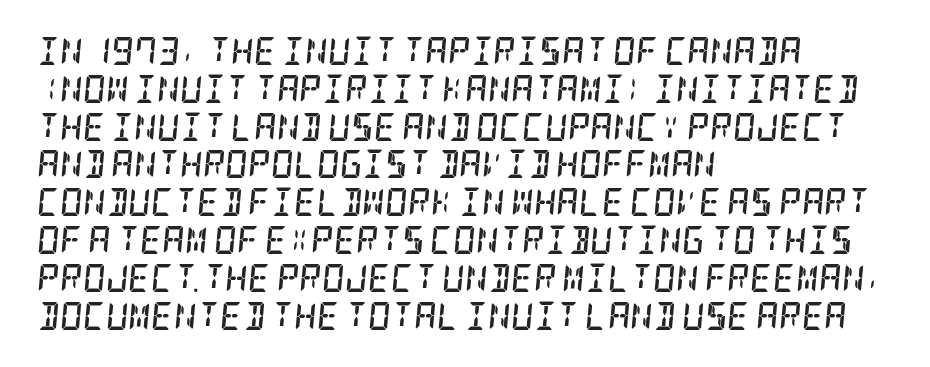
{"serif": "yes", "italic": "yes", "lean": "right", "slant_degrees": 5, "bold": "yes", "weight": "semibold", "width": "condensed", "stroke_contrast": "low", "x_height": "large", "underline": "no", "align": "left", "line_spacing": "normal", "line_spacing_ratio": 1.35, "letter_spacing": "normal", "letter_spacing_em": 0.0, "glyph_px": 28}
